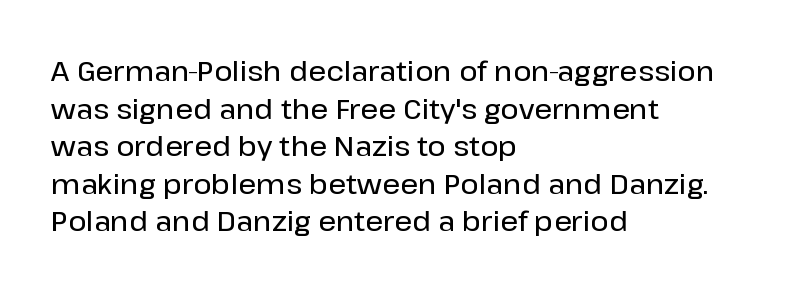
Is there much room between lines? A standard amount, neither cramped nor airy. The face used here is a sans, in the tradition of grotesques and geometrics. This sample uses plain, unmodified letter spacing. You can tell it's not italic because the verticals are truly vertical.
